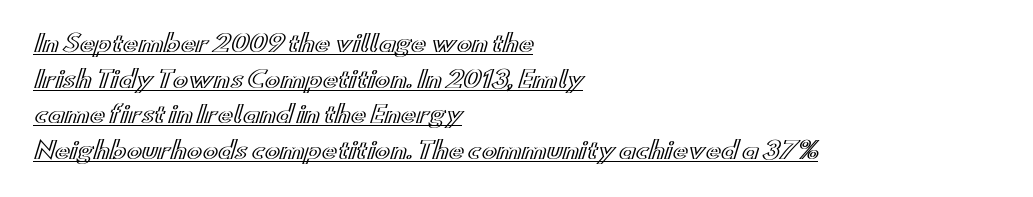
The paragraph has a hard left edge and a soft right edge. Tracking value appears to be zero — textbook default spacing. Line spacing here is normal. Quick note: underline on.
